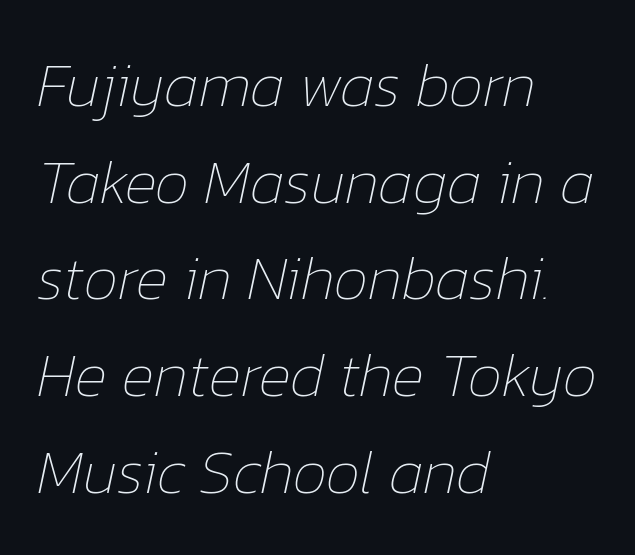
The image shows 62 px thin type, italic (leaning right); set left-aligned, normal line spacing (1.56x), normal letter spacing, not underlined; low stroke contrast and a medium x-height.
